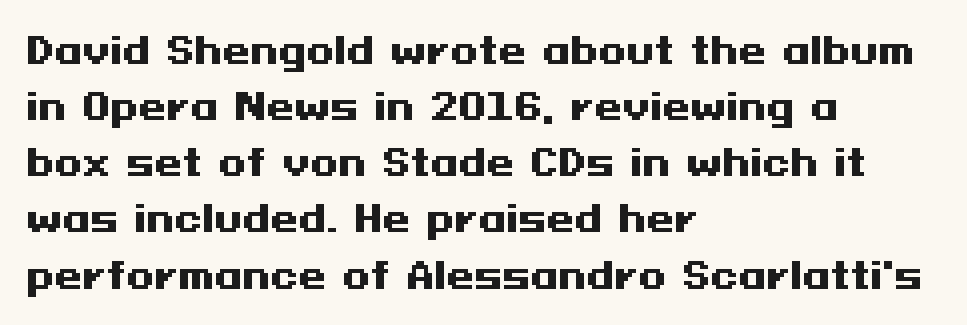
The image shows 36 px heavy, wide sans-serif type, upright; set left-aligned, normal line spacing (1.56x), normal letter spacing, not underlined; medium stroke contrast and a medium x-height.
